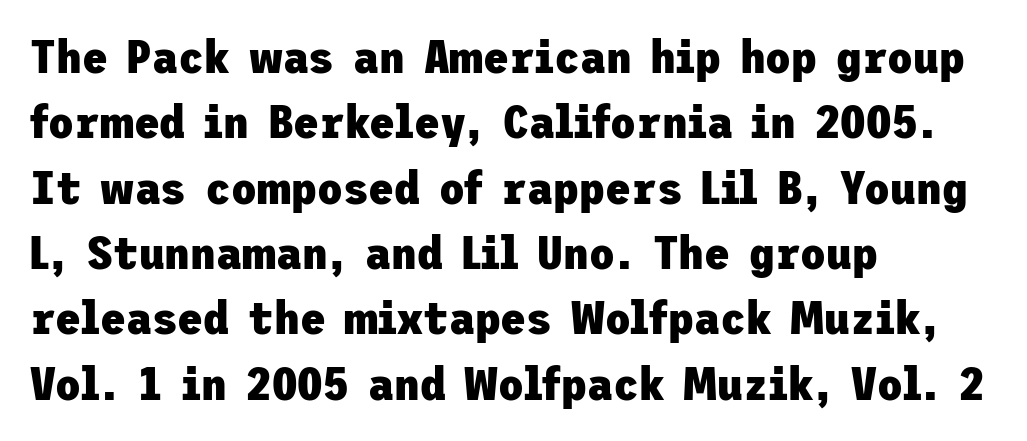
Has an underline been added? It has not. Characters remain perfectly vertical along every line. In terms of letterform style, serifs are entirely absent. Spacing between characters is what you'd get straight out of the box.
